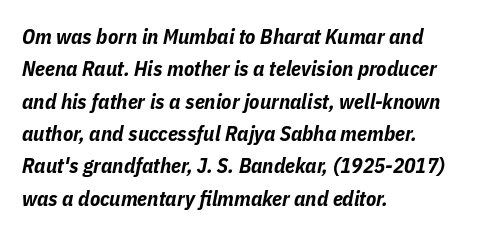
Q: Is the text bold? A: Yes.
Q: Is the text italic (slanted)? A: Yes, it leans right by about 11 degrees.
Q: Is the text underlined? A: No.
Q: How is the paragraph aligned? A: Left-aligned.
Q: Is the spacing between letters normal or unusually wide? A: Normal.
Q: Is the spacing between lines tight, normal or loose? A: Normal.
